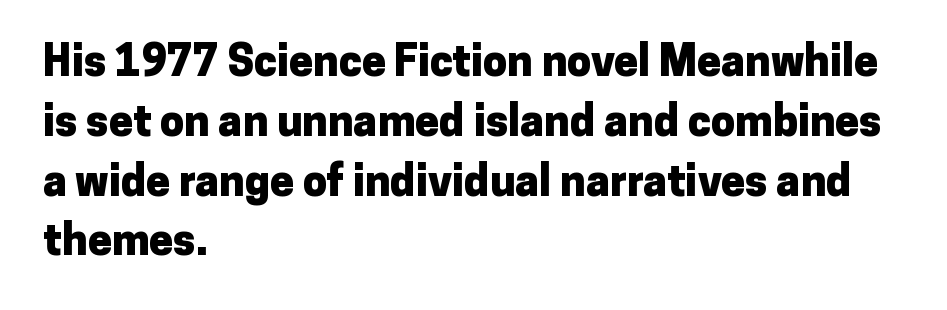
The image shows 43 px heavy sans-serif type, upright; set left-aligned, normal line spacing (1.39x), normal letter spacing, not underlined; low stroke contrast and a medium x-height.
